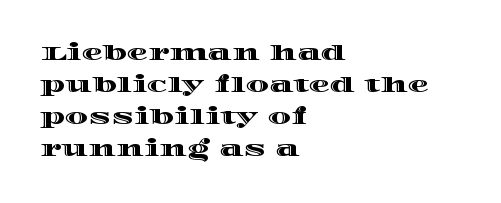
The image shows 21 px text type, upright; set left-aligned, normal line spacing (1.52x), normal letter spacing, not underlined.
